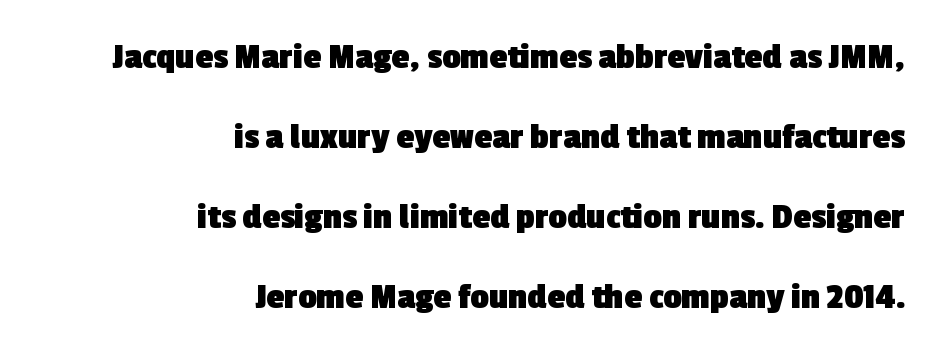
Here the designer chose a conventional face with non-uniform glyph widths. The space between consecutive lines is lavish. You'd pick this weight for a headline — it's a proper bold. You could call the tracking neutral — neither tight nor loose. This rendering uses right alignment, leaving the left contour irregular.
